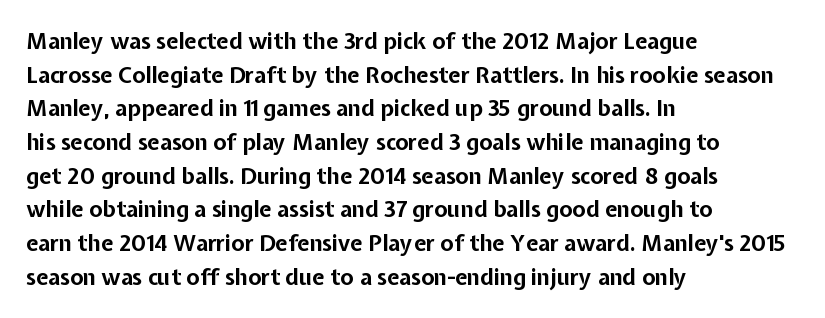
Q: Is the text bold? A: Yes.
Q: Is the text italic (slanted)? A: No, it is upright.
Q: Is the text underlined? A: No.
Q: How is the paragraph aligned? A: Left-aligned.
Q: Is the spacing between letters normal or unusually wide? A: Normal.
Q: Is the spacing between lines tight, normal or loose? A: Normal.
